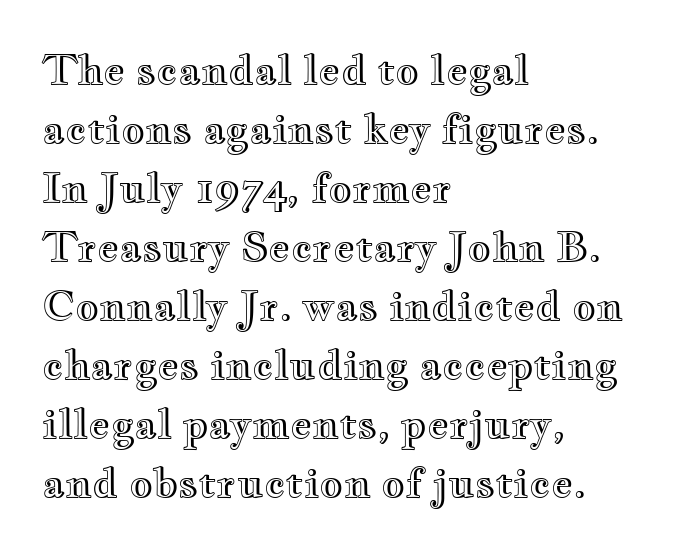
The image shows 41 px wide type, upright; set left-aligned, normal line spacing (1.44x), normal letter spacing, not underlined; a small x-height.
